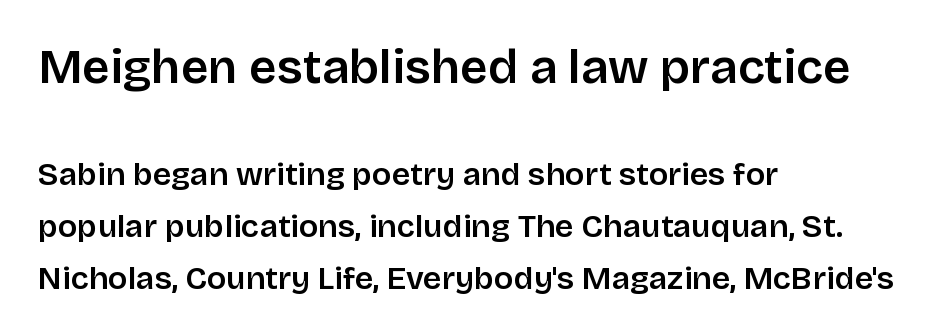
The image shows 48 px semibold sans-serif type, upright; set left-aligned, normal line spacing (1.63x), normal letter spacing, not underlined; the first (top) block is 1.5x larger; low stroke contrast and a large x-height.
